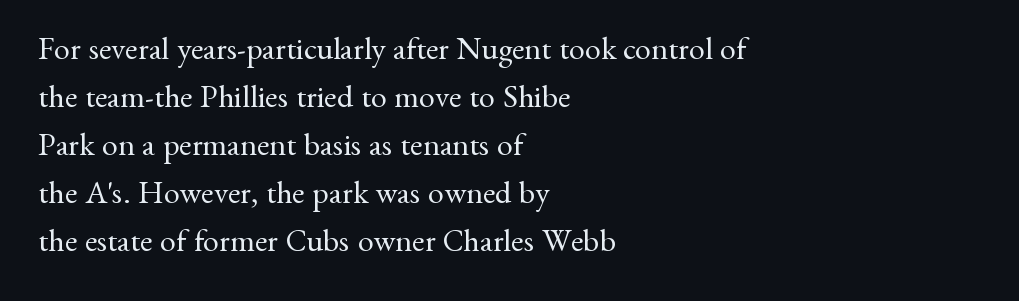
The image shows 32 px regular-weight serif type, upright; set left-aligned, normal line spacing (1.5x), normal letter spacing, not underlined; medium stroke contrast and a small x-height.
